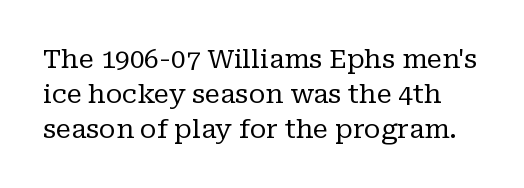
{"italic": "no", "bold": "no", "underline": "no", "line_spacing": "normal", "line_spacing_ratio": 1.34, "letter_spacing": "normal", "letter_spacing_em": 0.0, "glyph_px": 26}
